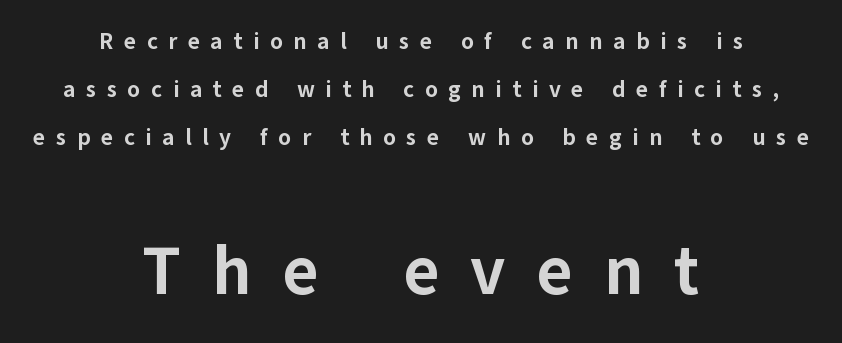
The image shows 68 px bold sans-serif type, upright; set centered, loose line spacing (2.09x), unusually wide letter spacing (+0.46 em), not underlined; the second (bottom) block is 2.96x larger; low stroke contrast and a medium x-height.
